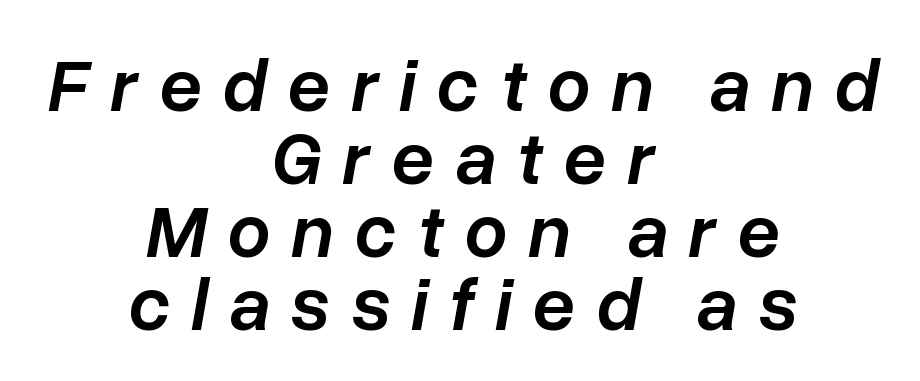
Beneath every word, the page is bare. These lines stack symmetrically, like a column narrowing and widening about its center. Here the designer chose a conventional face with non-uniform glyph widths. Does the weight exceed regular? Yes, but only to semibold. Looking at the ascenders, they clearly lean.
